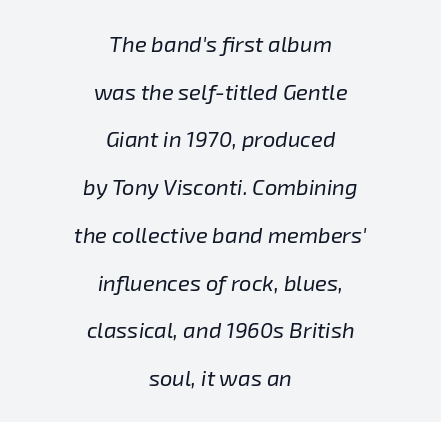
Every character sits at an angle, as italics do. Is the block centered? Yes — each line is placed symmetrically about the middle. The block of text is sparse from top to bottom, with ample space between rows. What stands out about the letter spacing? Nothing — it is the standard amount. The strokes carry an ordinary text weight at most.
